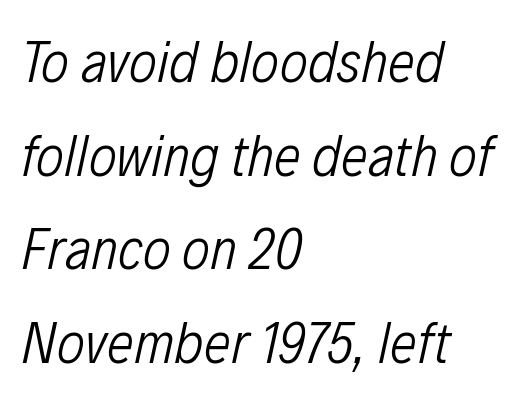
Q: Is the text bold? A: No.
Q: Is the text italic (slanted)? A: Yes, it leans right by about 12 degrees.
Q: Is the text underlined? A: No.
Q: How is the paragraph aligned? A: Left-aligned.
Q: Is the spacing between letters normal or unusually wide? A: Normal.
Q: Is the spacing between lines tight, normal or loose? A: Normal.
Q: Width (condensed, normal, or wide)? A: Condensed.
Q: Stroke contrast? A: Low.
Q: x-height? A: Medium.
Q: Monospaced? A: No.
